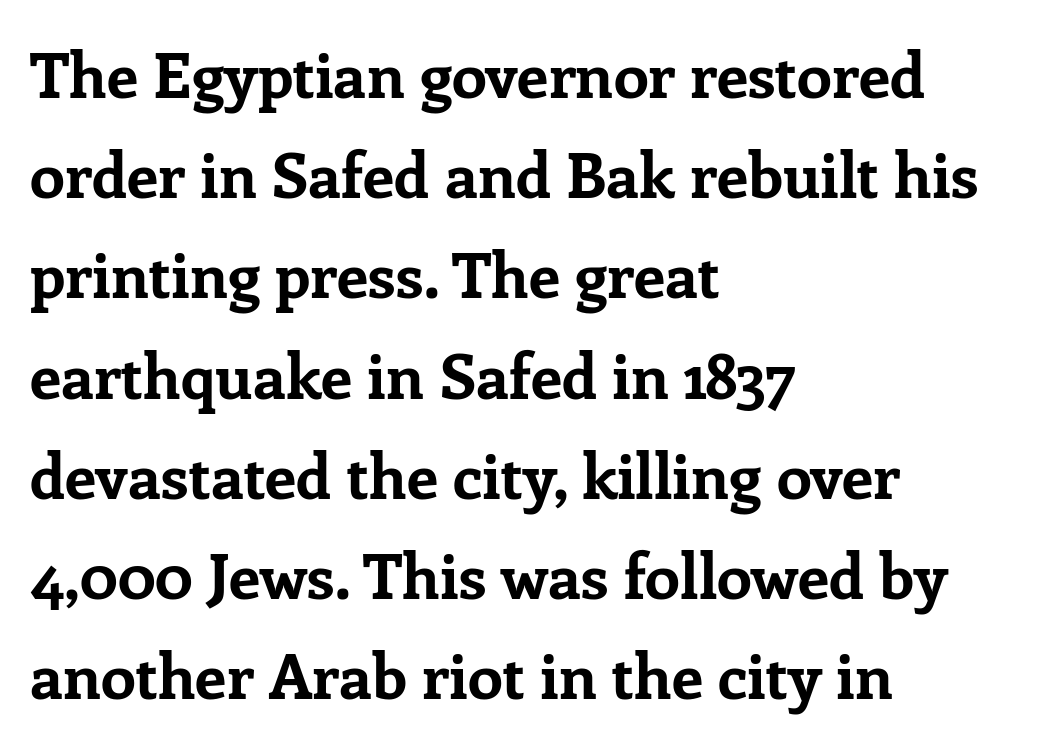
Quick note: underline off. The type family on display is of the serif kind. Do the characters align in a grid? No, the font is proportional. These lines are set flush left with a ragged right edge. What's the leading like? Ordinary, nothing unusual.
